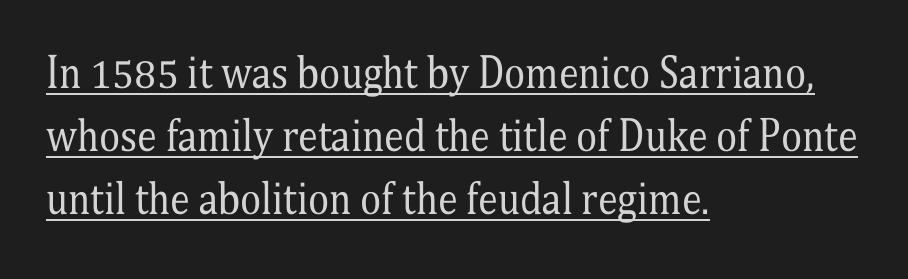
Q: Is the text bold? A: No.
Q: Is the text italic (slanted)? A: No, it is upright.
Q: Is the typeface a serif or a sans-serif typeface? A: Serif.
Q: Is the text underlined? A: Yes.
Q: How is the paragraph aligned? A: Left-aligned.
Q: Is the spacing between letters normal or unusually wide? A: Normal.
Q: Is the spacing between lines tight, normal or loose? A: Normal.
Q: Width (condensed, normal, or wide)? A: Condensed.
Q: Stroke contrast? A: Medium.
Q: x-height? A: Medium.
Q: Monospaced? A: No.
